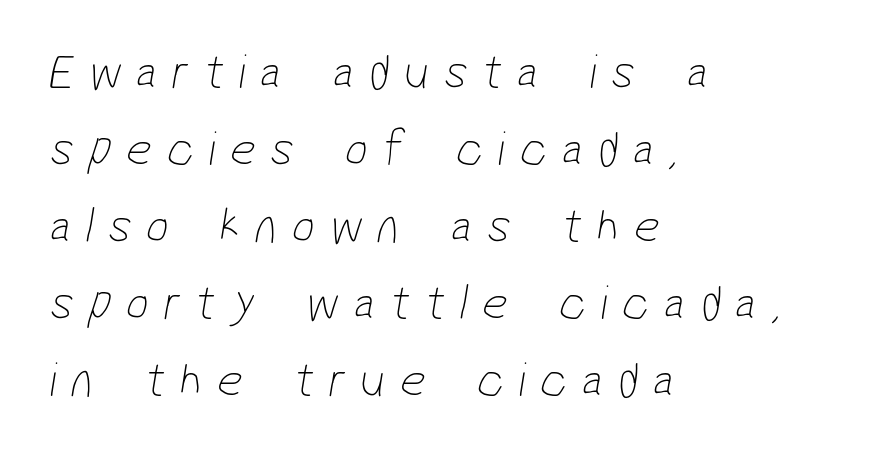
Students, observe: this is what conventionally led text looks like. No extra ink here — the face is not bold. The line texture is sparse and dotted thanks to wide tracking. The rag falls on the right side of this text block. The baseline area is clear.
